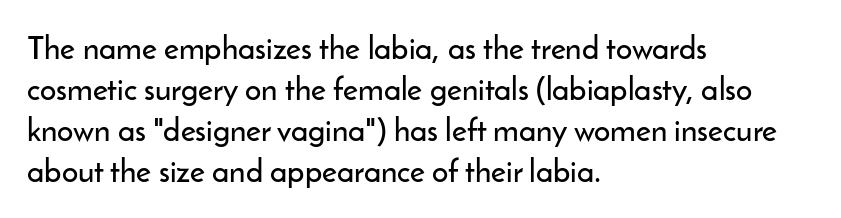
The image shows 32 px sans-serif type, upright; set left-aligned, normal line spacing (1.28x), normal letter spacing, not underlined; low stroke contrast and a small x-height.
